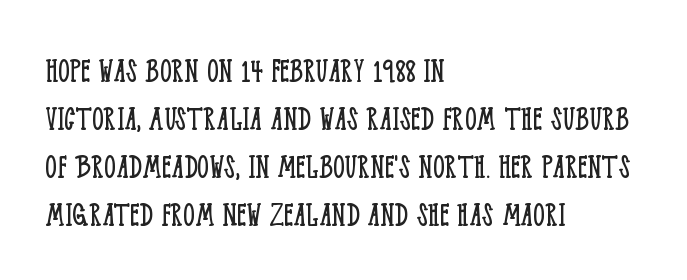
In CSS terms this would be text-align: left. The type is set solid horizontally, with unmodified tracking. Serifs: yes, visible at the terminals of the letterforms. Reading down the column, the eye jumps a familiar distance to each next line. The face looks like a standard text weight, possibly lighter. No word sits above an underline.
